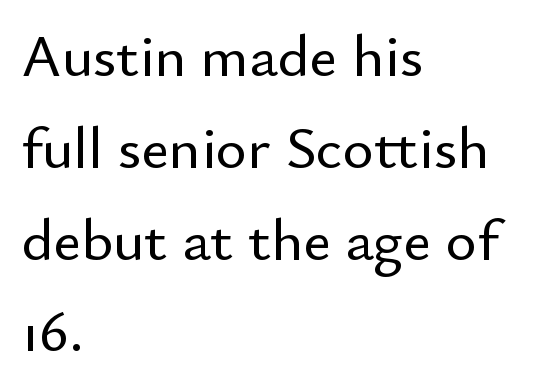
The image shows 60 px sans-serif type, upright; set left-aligned, normal line spacing (1.53x), normal letter spacing, not underlined; low stroke contrast and a small x-height.
